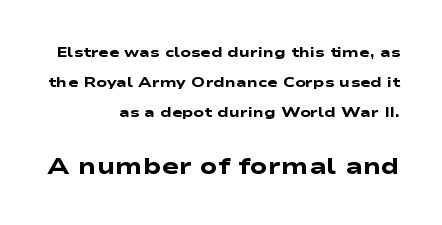
Typeset ragged left — the right edge is the straight one. The glyphs have the mass of a bold cut. Nobody drew a line under any word here. Each word holds together tightly as a unit, with standard inter-letter gaps. Leading: increased.
